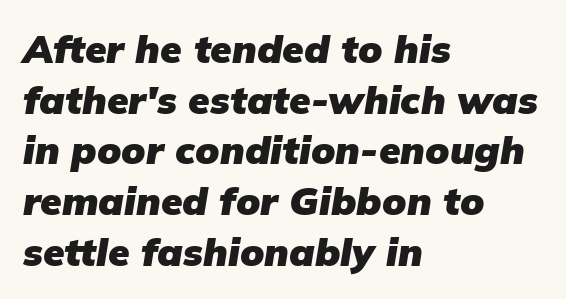
The string is rendered with underlining switched off. Line starts are locked; line ends wander. Is this a fixed-width face? No — the glyphs have proportional, varying widths. Tracking value appears to be zero — textbook default spacing. The typesetting leans heavy: a genuine bold.
